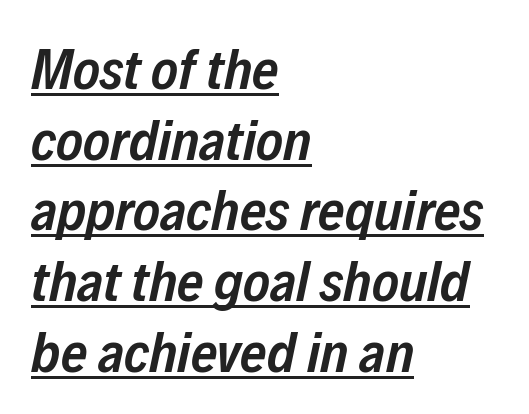
Q: Is the text bold? A: Semi-bold.
Q: Is the text italic (slanted)? A: Yes, it leans right by about 12 degrees.
Q: Is the text underlined? A: Yes.
Q: How is the paragraph aligned? A: Left-aligned.
Q: Is the spacing between letters normal or unusually wide? A: Normal.
Q: Width (condensed, normal, or wide)? A: Condensed.
Q: Stroke contrast? A: Low.
Q: x-height? A: Medium.
Q: Monospaced? A: No.
